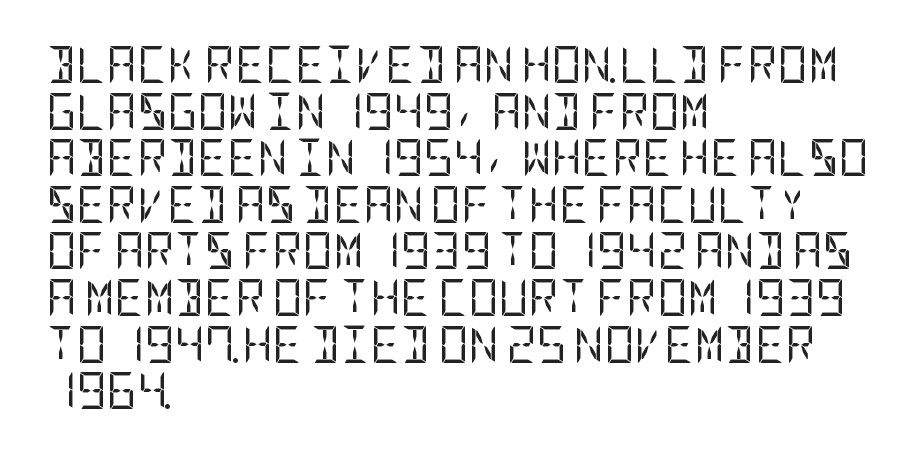
The glyphs in this specimen are sans serif. Decoration check: the copy has no underline. Do the letters lean? They stand straight. A student would call this left alignment; a typographer would say flush left, rag right. The face looks like a standard text weight, possibly lighter. The rendering keeps characters at their native spacing.
